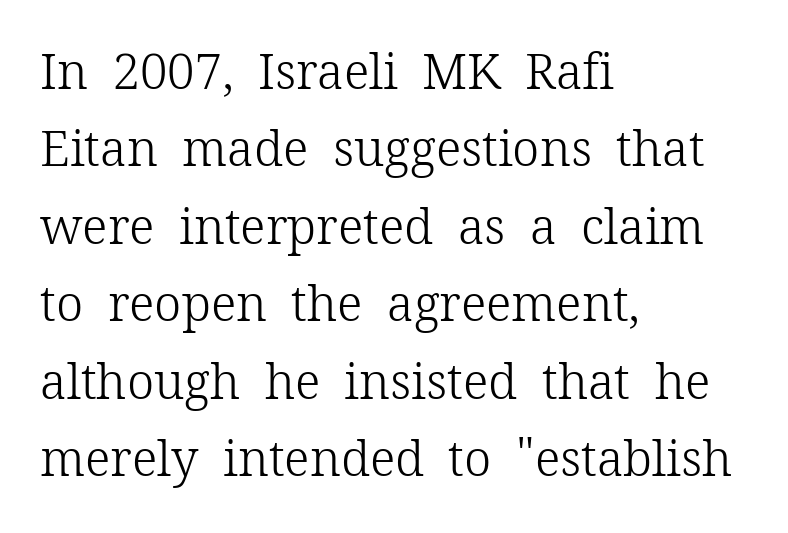
{"serif": "yes", "italic": "no", "bold": "no", "weight": "light", "width": "normal", "stroke_contrast": "low", "x_height": "medium", "monospaced": "no", "underline": "no", "align": "left", "line_spacing": "normal", "line_spacing_ratio": 1.58, "letter_spacing": "normal", "letter_spacing_em": 0.0, "glyph_px": 49}
